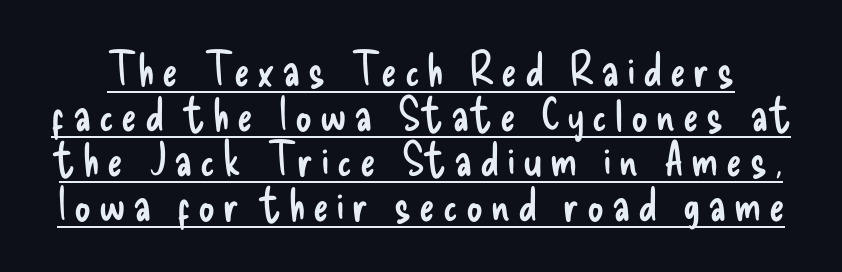
{"serif": "no", "italic": "no", "bold": "no", "weight": "regular", "width": "condensed", "stroke_contrast": "low", "x_height": "small", "monospaced": "no", "underline": "yes", "line_spacing": "tight", "line_spacing_ratio": 0.98, "glyph_px": 46}
